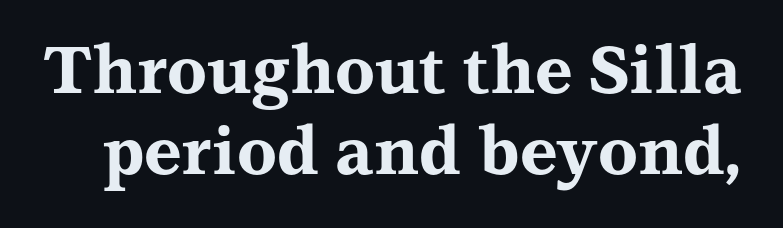
The image shows 65 px bold, wide serif type, upright; set line spacing 1.24x, normal letter spacing, not underlined; medium stroke contrast and a medium x-height.
